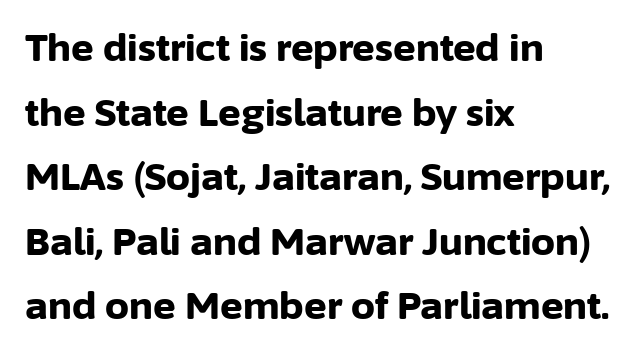
{"serif": "no", "italic": "no", "bold": "yes", "weight": "bold", "width": "normal", "stroke_contrast": "low", "x_height": "medium", "monospaced": "no", "underline": "no", "align": "left", "line_spacing": "normal", "line_spacing_ratio": 1.7, "letter_spacing": "normal", "letter_spacing_em": 0.0, "glyph_px": 38}
